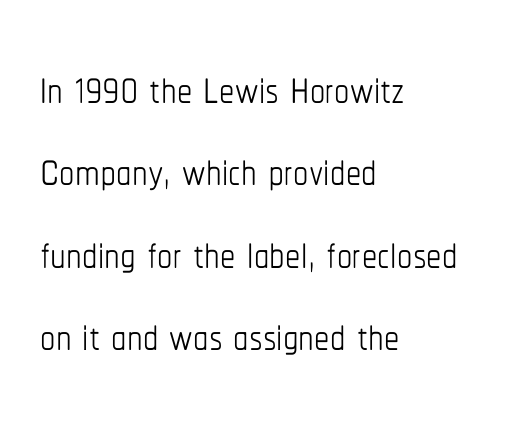
The letters advance in unequal steps, a hallmark of proportional type. One glance says typical: line gaps are just what's usual. Characters follow at the spacing the type designer built in. All the whitespace from short lines collects on the right. Rendered with straight, roman letterforms.
